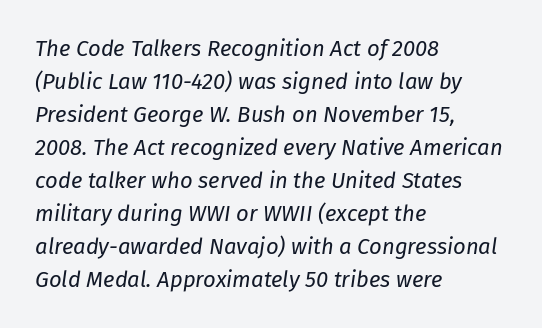
This rendering features lettering with no underline. The vertical gap from one line to the next is medium. These lines are set flush left with a ragged right edge. Default kerning and tracking; the words read as compact shapes. These lines were composed using italics. On a weight scale, this lands at 450 or below.
